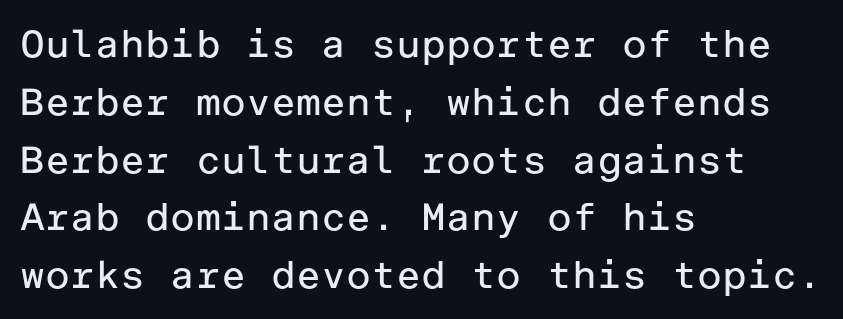
Vertical stems look standard width or narrower in stroke. Caption: standard tracking, unaltered. Italic: no, the glyphs are upright roman. Typeset ragged right — the left edge is the straight one. Font category for this specimen: sans-serif. The vertical gap from one line to the next is medium.
